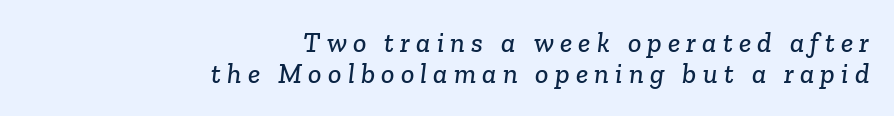
Loose tracking; the words dissolve into strings of separated letters. The rendering uses natural spacing where letterforms have individual widths. Is the block centered? No — it sits flush against the right margin. The foot of each line stays bare and open. Leading: reduced. Small tapered or slab feet sit at the stroke ends, so this counts as serif.
